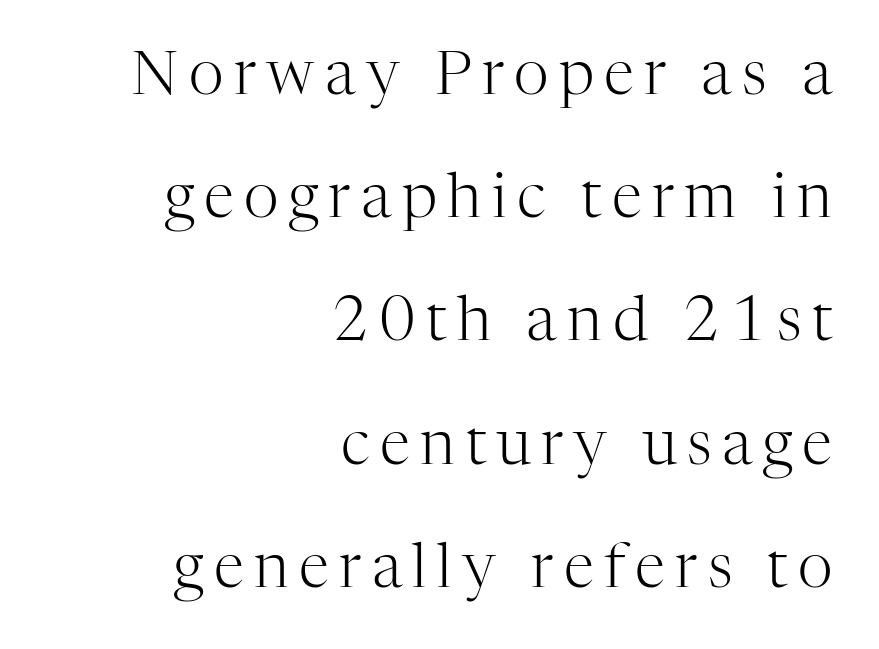
The image shows 61 px light serif type, upright; set right-aligned, loose line spacing (2.02x), not underlined; high stroke contrast and a medium x-height.
